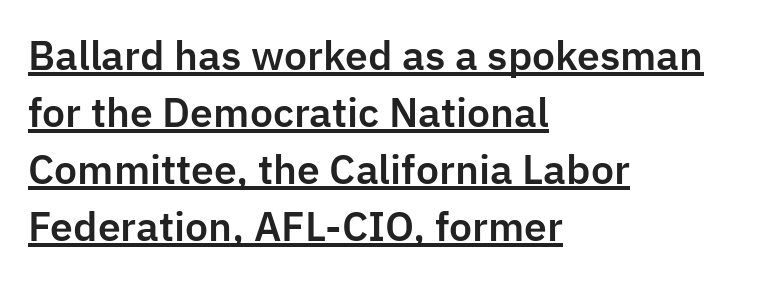
Do the letters lean? They stand straight. Underlining? Definitely there. The designer went with a sans here, leaving each stem footless. The space between consecutive lines is moderate. These lines are rendered in a variable-pitch font. Is the block centered? No — it sits flush against the left margin.
